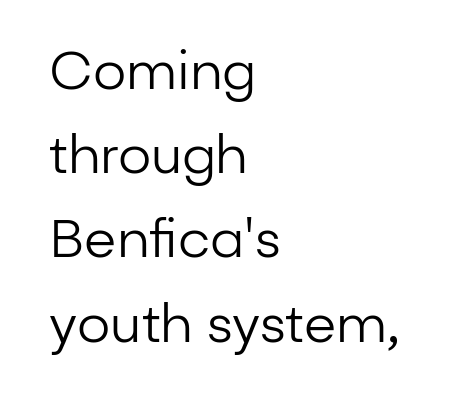
{"serif": "no", "italic": "no", "bold": "no", "weight": "regular", "width": "normal", "stroke_contrast": "low", "x_height": "medium", "monospaced": "no", "underline": "no", "align": "left", "line_spacing": "normal", "line_spacing_ratio": 1.62, "letter_spacing": "normal", "letter_spacing_em": 0.0, "glyph_px": 52}
